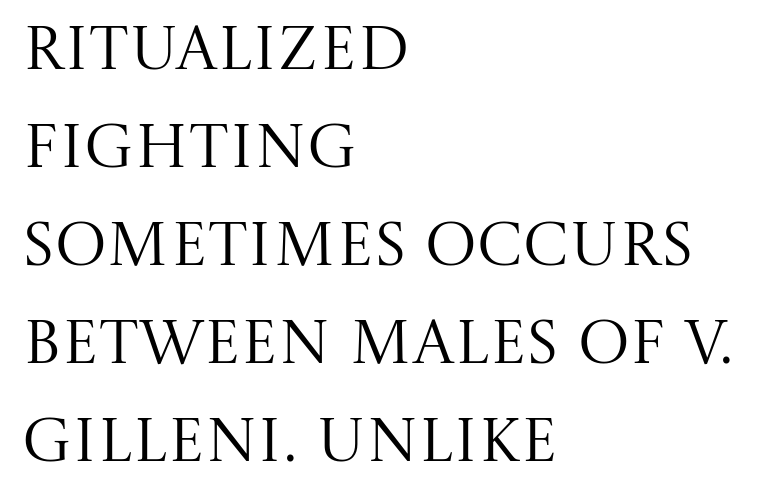
These lines are composed in type with serifs. These glyphs show unthickened strokes, regular width or finer. Casual observation: everything's shoved over to the left. Compared with typical paragraphs, the rows here are spaced about the same. The specimen omits any rule beneath the text block's lines.
